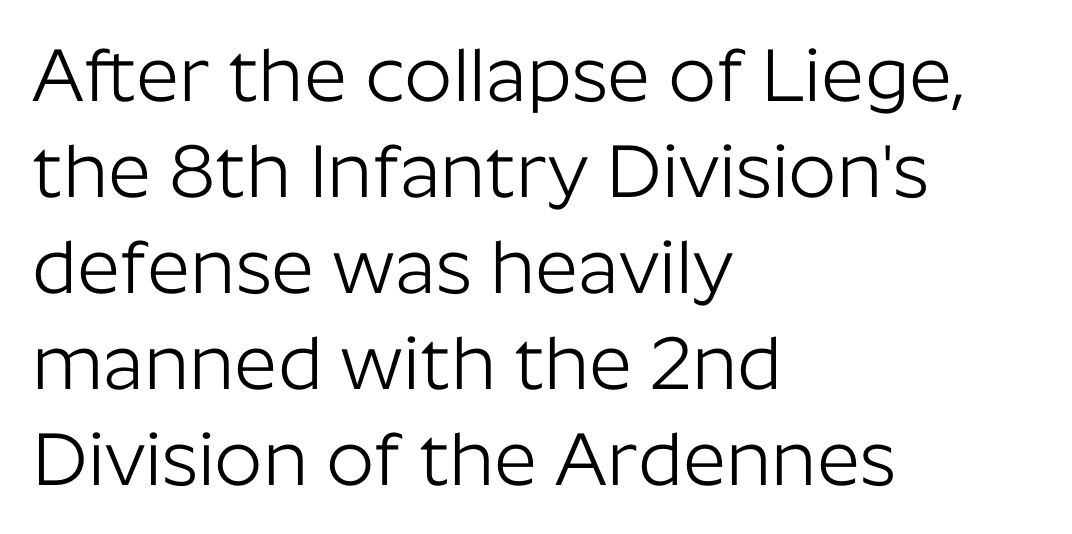
Q: Is the text bold? A: No.
Q: Is the text italic (slanted)? A: No, it is upright.
Q: Is the typeface a serif or a sans-serif typeface? A: Sans-serif.
Q: Is the text underlined? A: No.
Q: How is the paragraph aligned? A: Left-aligned.
Q: Is the spacing between letters normal or unusually wide? A: Normal.
Q: Is the spacing between lines tight, normal or loose? A: Normal.
Q: Width (condensed, normal, or wide)? A: Normal.
Q: Stroke contrast? A: Low.
Q: x-height? A: Medium.
Q: Monospaced? A: No.
